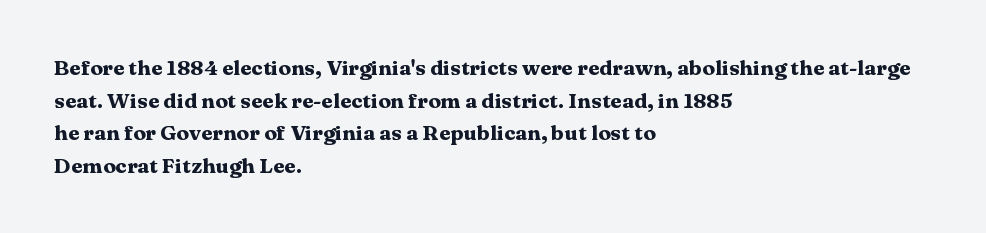
{"italic": "no", "bold": "yes", "underline": "no", "align": "left", "line_spacing": "normal", "line_spacing_ratio": 1.55, "letter_spacing": "normal", "letter_spacing_em": 0.0, "glyph_px": 21}
